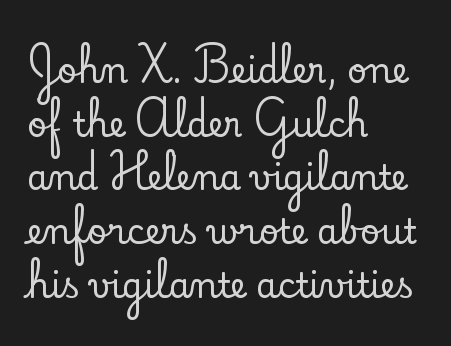
The image shows 34 px serif type, upright; set left-aligned, normal line spacing (1.58x), normal letter spacing, not underlined; low stroke contrast and a small x-height.
